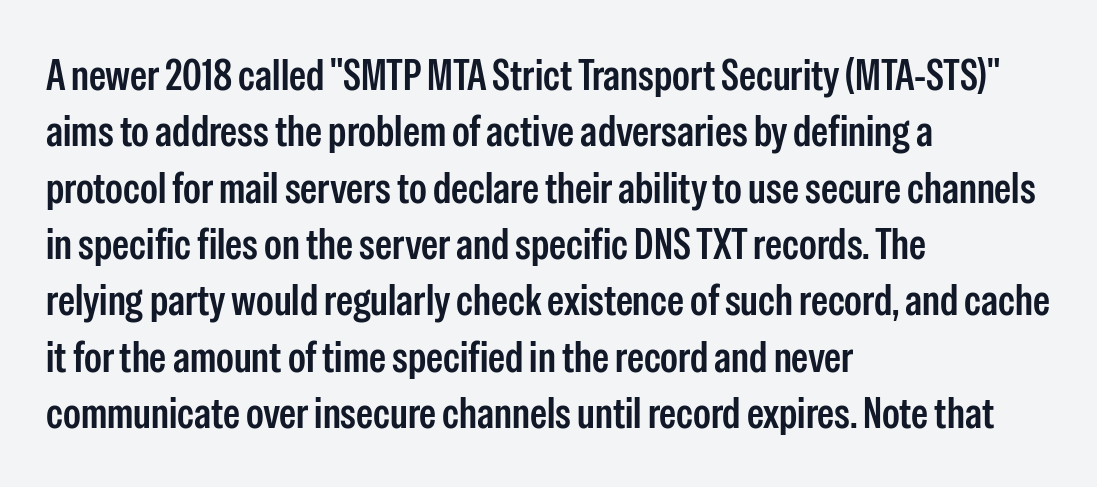
The image shows 43 px semibold, condensed sans-serif type, upright; set left-aligned, normal line spacing (1.31x), normal letter spacing, not underlined; low stroke contrast and a medium x-height.
